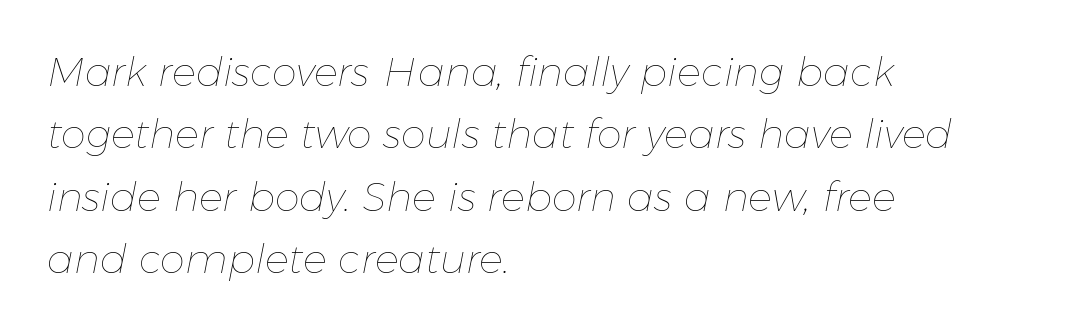
Normally led — the rows are evenly, conventionally spaced. The rendering keeps characters at their native spacing. Compared with ordinary roman type, these characters are visibly tilted. These lines stack with their left ends in a neat column.
